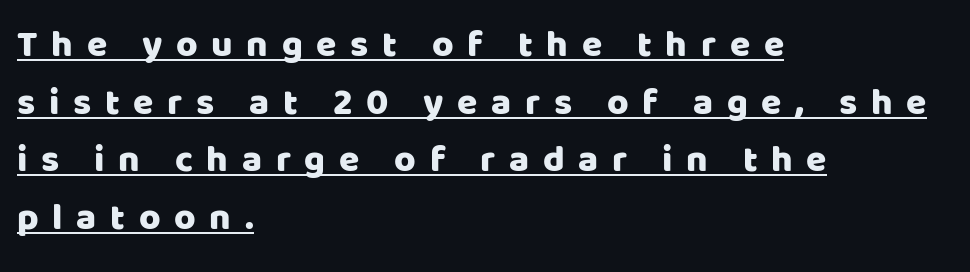
Q: Is the text italic (slanted)? A: No, it is upright.
Q: Is the typeface a serif or a sans-serif typeface? A: Sans-serif.
Q: Is the text underlined? A: Yes.
Q: How is the paragraph aligned? A: Left-aligned.
Q: Is the spacing between letters normal or unusually wide? A: Unusually wide.
Q: Is the spacing between lines tight, normal or loose? A: Normal.
Q: Width (condensed, normal, or wide)? A: Normal.
Q: Stroke contrast? A: Low.
Q: x-height? A: Large.
Q: Monospaced? A: No.
